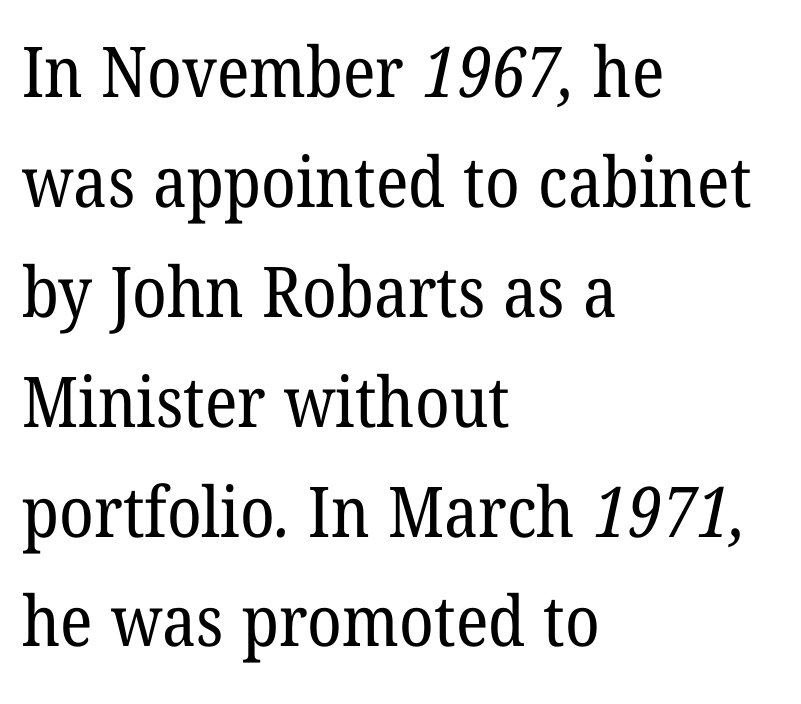
The image shows 70 px regular-weight serif type; set left-aligned, normal line spacing (1.57x), normal letter spacing, not underlined; low stroke contrast and a medium x-height.
